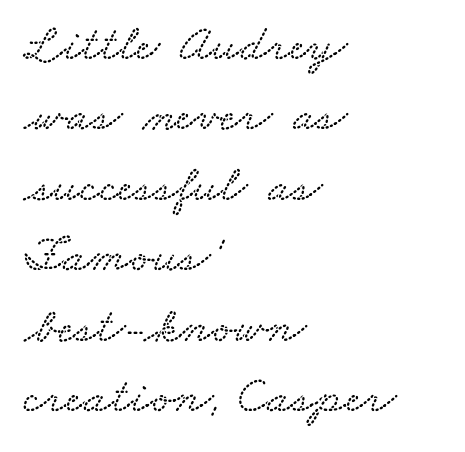
Reading down the block, your eye returns to a fixed left position each line. This rendering leaves character spacing at its baseline value. The rendering uses natural spacing where letterforms have individual widths. Letters rest on an invisible, unmarked baseline. Evenly set lines give the paragraph a standard silhouette.
